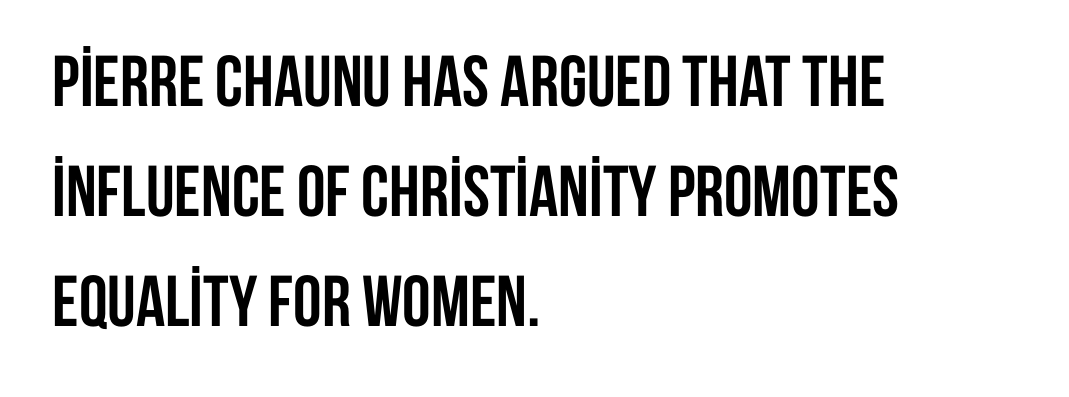
Q: Is the text bold? A: Yes.
Q: Is the text italic (slanted)? A: No, it is upright.
Q: Is the typeface a serif or a sans-serif typeface? A: Sans-serif.
Q: Is the text underlined? A: No.
Q: How is the paragraph aligned? A: Left-aligned.
Q: Is the spacing between letters normal or unusually wide? A: Normal.
Q: Is the spacing between lines tight, normal or loose? A: Normal.
Q: Width (condensed, normal, or wide)? A: Condensed.
Q: Stroke contrast? A: Low.
Q: x-height? A: Large.
Q: Monospaced? A: No.
